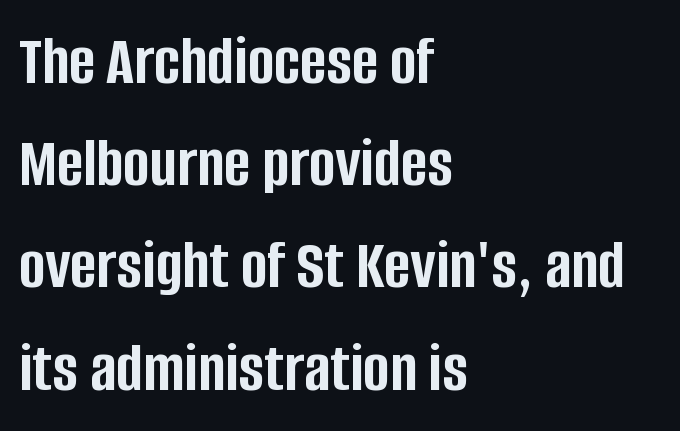
{"serif": "no", "italic": "no", "bold": "yes", "weight": "semibold", "width": "condensed", "stroke_contrast": "low", "x_height": "large", "monospaced": "no", "underline": "no", "align": "left", "line_spacing": "normal", "line_spacing_ratio": 1.44, "letter_spacing": "normal", "letter_spacing_em": 0.0, "glyph_px": 71}
